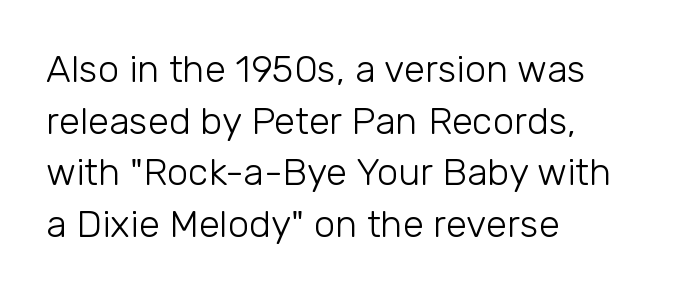
Q: Is the text bold? A: No.
Q: Is the text italic (slanted)? A: No, it is upright.
Q: Is the typeface a serif or a sans-serif typeface? A: Sans-serif.
Q: Is the text underlined? A: No.
Q: How is the paragraph aligned? A: Left-aligned.
Q: Is the spacing between letters normal or unusually wide? A: Normal.
Q: Is the spacing between lines tight, normal or loose? A: Normal.
Q: Width (condensed, normal, or wide)? A: Normal.
Q: Stroke contrast? A: Low.
Q: x-height? A: Medium.
Q: Monospaced? A: No.
